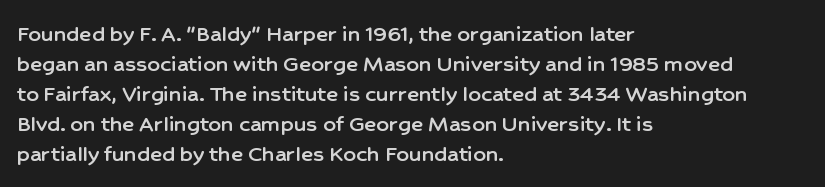
Q: Is the text italic (slanted)? A: No, it is upright.
Q: Is the text underlined? A: No.
Q: How is the paragraph aligned? A: Left-aligned.
Q: Is the spacing between letters normal or unusually wide? A: Normal.
